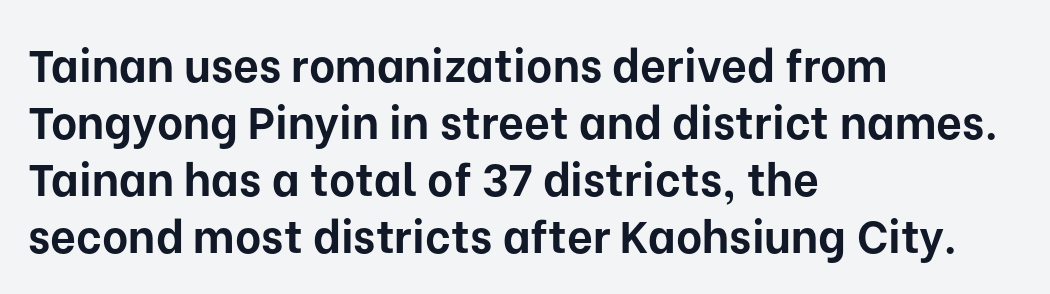
Q: Is the text bold? A: Yes.
Q: Is the text italic (slanted)? A: No, it is upright.
Q: Is the typeface a serif or a sans-serif typeface? A: Sans-serif.
Q: Is the text underlined? A: No.
Q: How is the paragraph aligned? A: Left-aligned.
Q: Is the spacing between letters normal or unusually wide? A: Normal.
Q: Is the spacing between lines tight, normal or loose? A: Normal.
Q: Width (condensed, normal, or wide)? A: Normal.
Q: Stroke contrast? A: Low.
Q: x-height? A: Medium.
Q: Monospaced? A: No.
